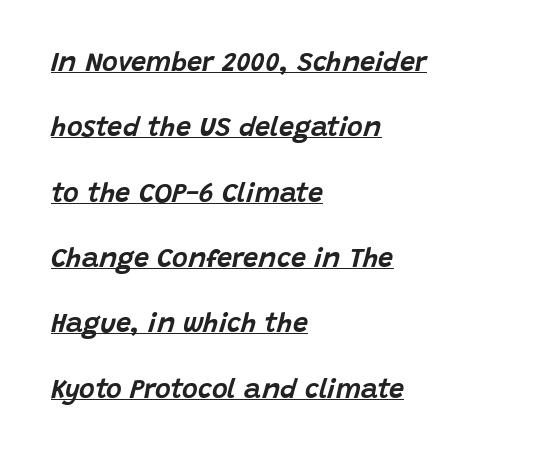
Honestly, the underline is the first thing you notice here. The compositor pushed each line to the left boundary. Does the lettering tilt? It does — this is italic. The rendering keeps characters at their native spacing. A great deal of white space separates one row of letters from the next.
